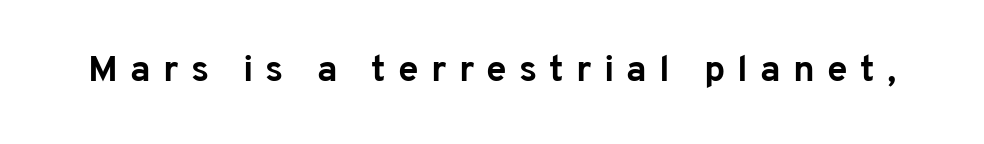
Q: Is the text bold? A: Yes.
Q: Is the text italic (slanted)? A: No, it is upright.
Q: Is the typeface a serif or a sans-serif typeface? A: Sans-serif.
Q: Is the text underlined? A: No.
Q: Is the spacing between letters normal or unusually wide? A: Unusually wide.
Q: Width (condensed, normal, or wide)? A: Normal.
Q: Stroke contrast? A: Low.
Q: x-height? A: Medium.
Q: Monospaced? A: No.
